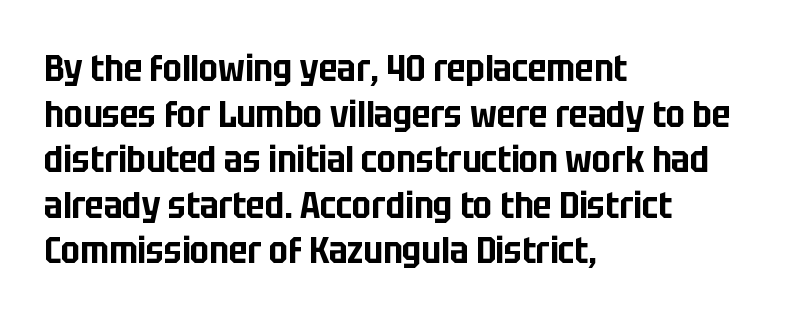
The image shows 37 px condensed sans-serif type, upright; set left-aligned, line spacing 1.23x, normal letter spacing, not underlined; low stroke contrast and a large x-height.
